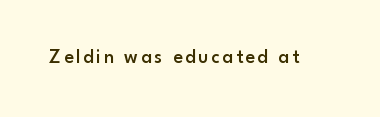
The image shows 20 px text type, upright; set not underlined.
